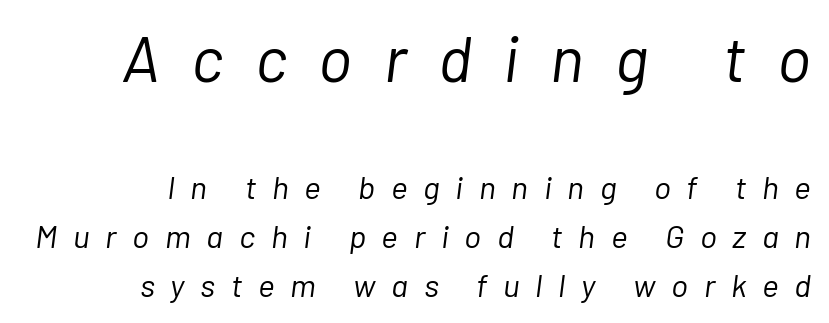
Q: Is the text bold? A: No.
Q: Is the text italic (slanted)? A: Yes, it leans right by about 7 degrees.
Q: Is the text underlined? A: No.
Q: How is the paragraph aligned? A: Right-aligned.
Q: Is the spacing between letters normal or unusually wide? A: Unusually wide.
Q: Is the spacing between lines tight, normal or loose? A: Normal.
Q: Which block of text is set in a larger size, the first (top) or the second (bottom)? A: The first (top) one.
Q: Width (condensed, normal, or wide)? A: Normal.
Q: Stroke contrast? A: Low.
Q: x-height? A: Medium.
Q: Monospaced? A: No.
